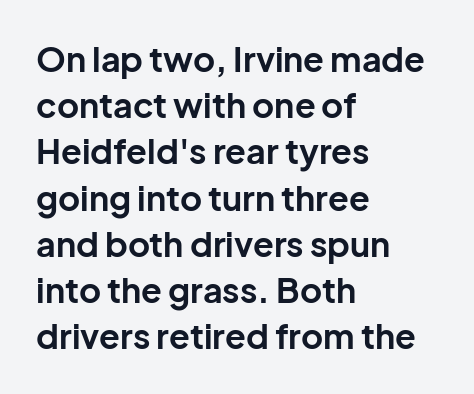
The vertical gap from one line to the next is medium. The rendering uses natural spacing where letterforms have individual widths. If you drew a line through each stem, it would be perfectly vertical. The passage shown has conventional tracking throughout. Lines of text with bare space underneath. To sum up the face: it is a sans, with no serifs.
